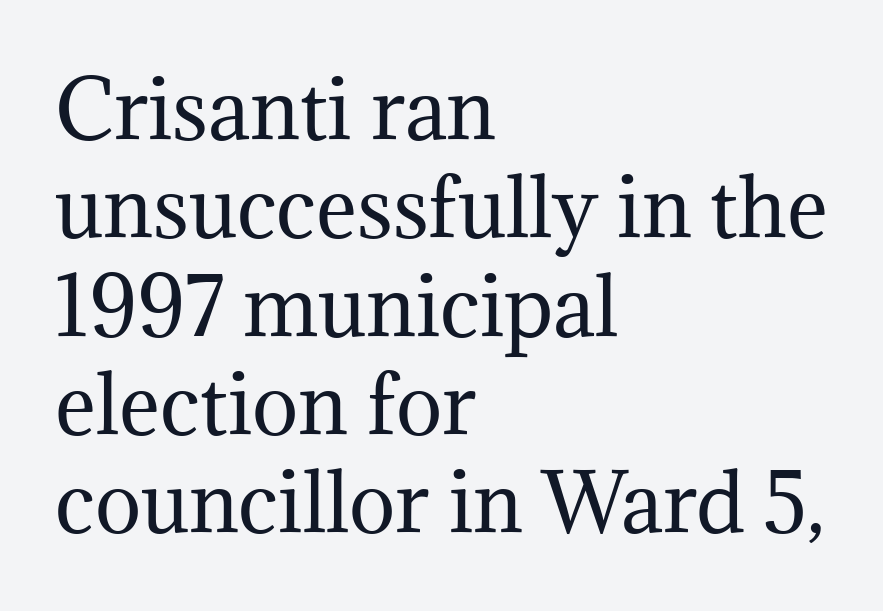
{"serif": "yes", "italic": "no", "bold": "no", "weight": "regular", "width": "normal", "stroke_contrast": "medium", "x_height": "medium", "monospaced": "no", "underline": "no", "align": "left", "line_spacing": "normal", "line_spacing_ratio": 1.26, "letter_spacing": "normal", "letter_spacing_em": 0.0, "glyph_px": 78}
